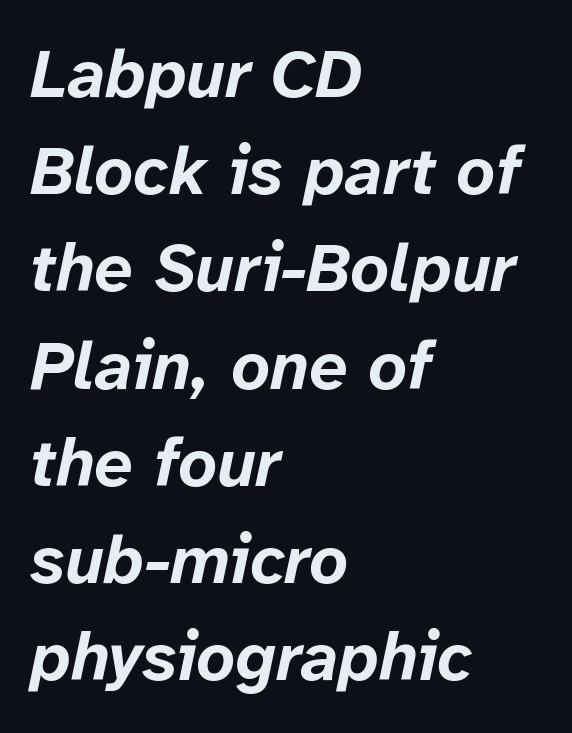
{"italic": "yes", "lean": "right", "slant_degrees": 12, "bold": "yes", "weight": "bold", "width": "normal", "stroke_contrast": "low", "x_height": "medium", "monospaced": "no", "underline": "no", "align": "left", "line_spacing": "normal", "line_spacing_ratio": 1.43, "letter_spacing": "normal", "letter_spacing_em": 0.0, "glyph_px": 68}
